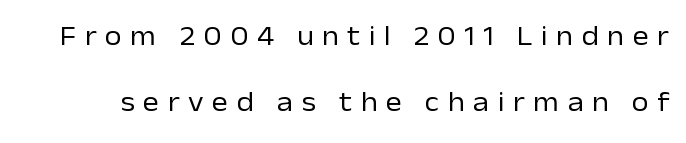
The image shows 27 px text type, upright; set loose line spacing (2.44x), unusually wide letter spacing (+0.32 em), not underlined.
